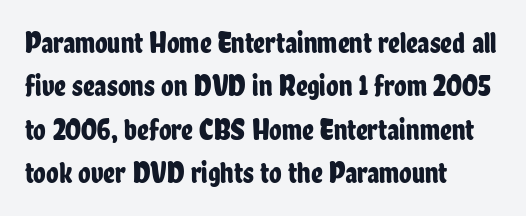
Varying glyph widths throughout — classic text-font behaviour. Regarding leading, the lines here are spaced in the standard way. Italic? Not at all — the glyphs are vertical. A typesetter would call this zero additional tracking. Is the block centered? No — it sits flush against the left margin.
